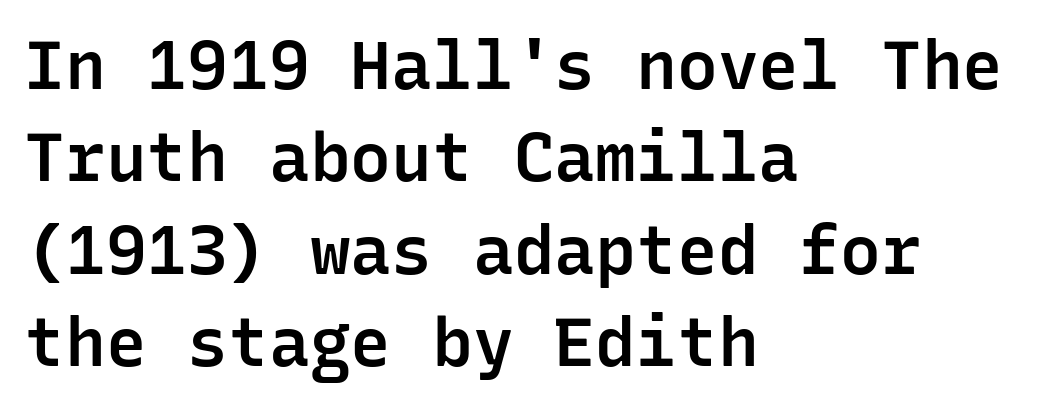
The image shows 68 px semibold sans-serif type, upright, monospaced; set left-aligned, normal line spacing (1.36x), normal letter spacing, not underlined; low stroke contrast and a medium x-height.
